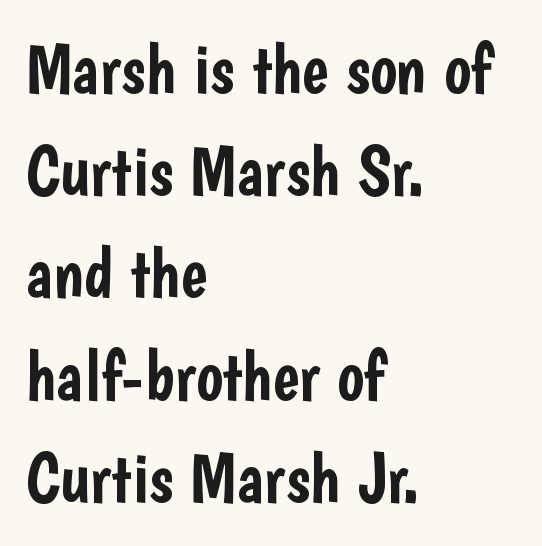
This rendering uses left alignment, leaving the right contour irregular. The area under the type is left untouched. Each letter keeps its own natural width here, so spacing adapts to shape. How are the letters spaced? Ordinarily, with no added tracking. A normal amount of white space separates one row of letters from the next.
